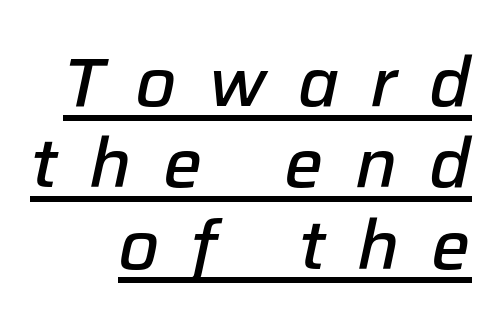
{"italic": "yes", "lean": "right", "slant_degrees": 12, "bold": "semi", "weight": "semibold", "width": "normal", "stroke_contrast": "low", "x_height": "medium", "monospaced": "no", "underline": "yes", "align": "right", "line_spacing_ratio": 1.18, "letter_spacing": "wide", "letter_spacing_em": 0.46, "glyph_px": 69}
